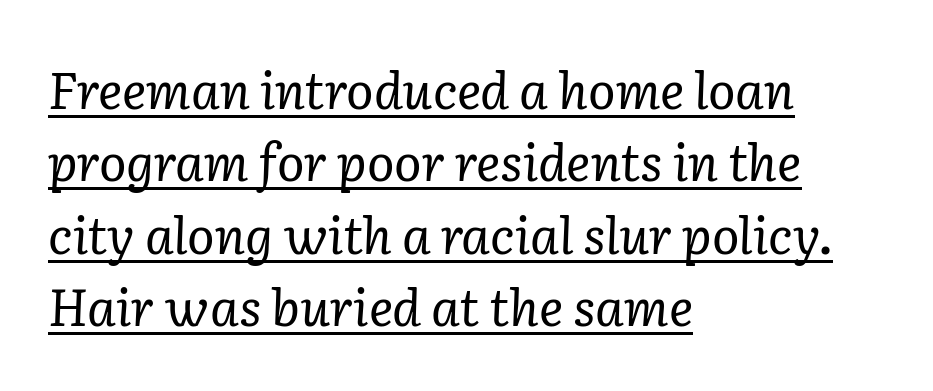
Q: Is the text bold? A: No.
Q: Is the text italic (slanted)? A: Yes, it leans right by about 2 degrees.
Q: Is the typeface a serif or a sans-serif typeface? A: Serif.
Q: Is the text underlined? A: Yes.
Q: How is the paragraph aligned? A: Left-aligned.
Q: Is the spacing between letters normal or unusually wide? A: Normal.
Q: Is the spacing between lines tight, normal or loose? A: Normal.
Q: Width (condensed, normal, or wide)? A: Normal.
Q: Stroke contrast? A: Low.
Q: x-height? A: Medium.
Q: Monospaced? A: No.
